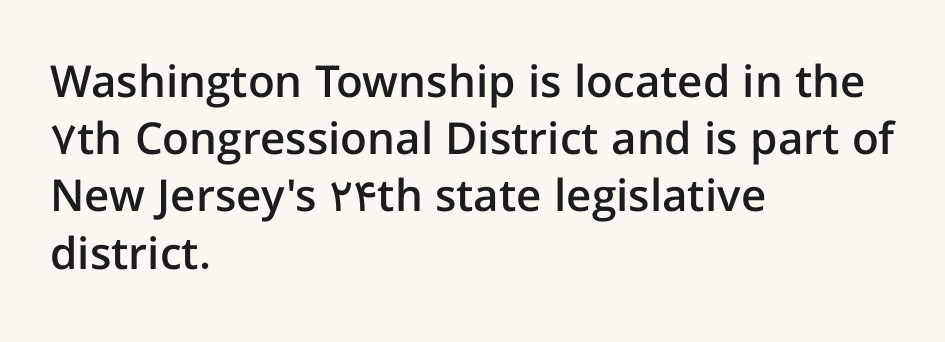
Line starts are locked; line ends wander. The lettering stays uniformly vertical, giving the passage a roman look. Vertical spacing — default. Just letters on the line, the space beneath them empty.
